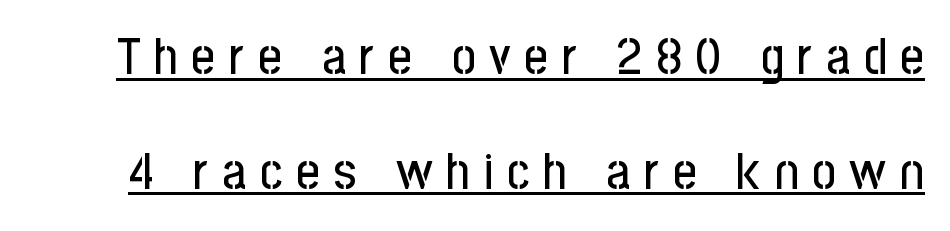
{"serif": "no", "italic": "no", "width": "condensed", "stroke_contrast": "low", "x_height": "medium", "monospaced": "no", "underline": "yes", "line_spacing": "loose", "line_spacing_ratio": 2.25, "letter_spacing": "wide", "letter_spacing_em": 0.27, "glyph_px": 51}
